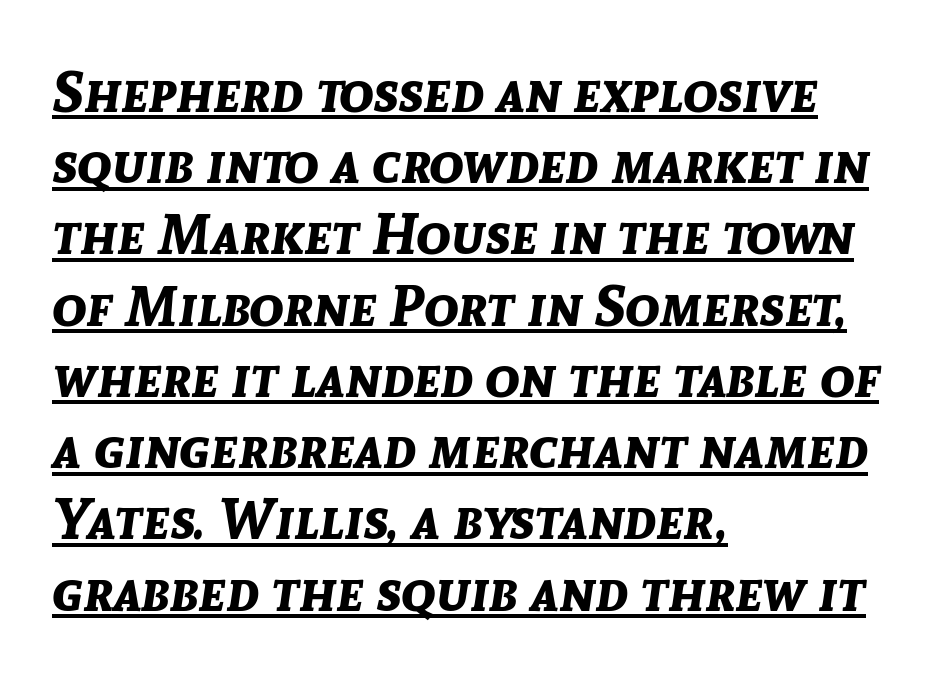
Tracking here is standard; glyphs follow each other at the usual distance. Do the characters align in a grid? No, the font is proportional. When letters slant like this, we call the style italic. Casual observation: everything's shoved over to the left.
